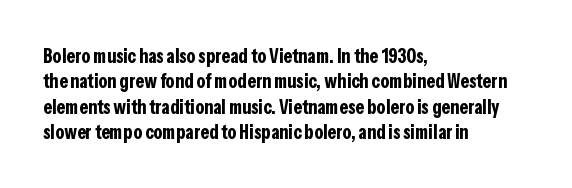
Characters follow at the spacing the type designer built in. What's the leading like? Ordinary, nothing unusual. Horizontal alignment here is leftward, the default for most running prose. The words here are not underlined. The typesetting leans heavy: a genuine bold.
